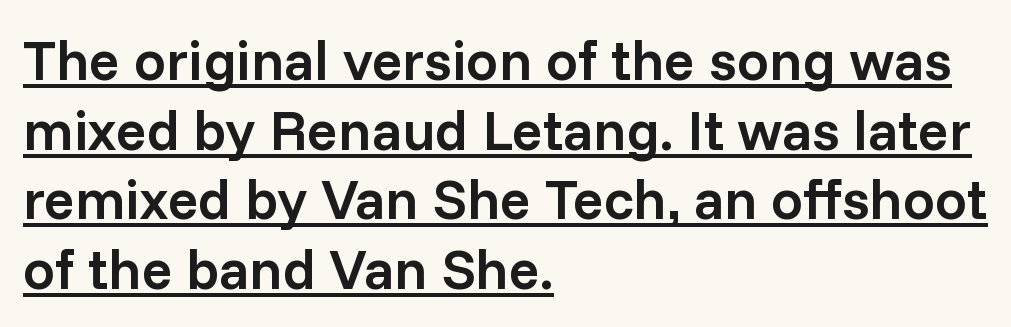
{"serif": "no", "italic": "no", "bold": "semi", "weight": "semibold", "width": "normal", "stroke_contrast": "low", "x_height": "medium", "monospaced": "no", "underline": "yes", "align": "left", "line_spacing_ratio": 1.22, "letter_spacing": "normal", "letter_spacing_em": 0.0, "glyph_px": 57}
